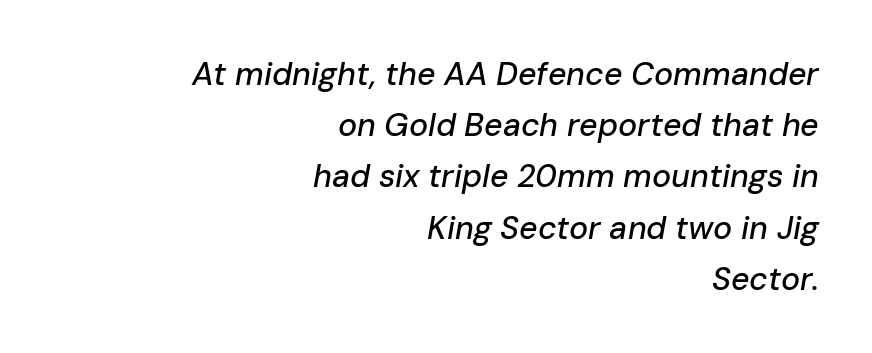
Whoever set this chose a conventional vertical rhythm. The string is rendered with underlining switched off. Every row of glyphs terminates at an identical x-position on the right. The line texture is even and compact thanks to regular tracking. This sample has the flowing, uneven cadence of proportional lettering.
